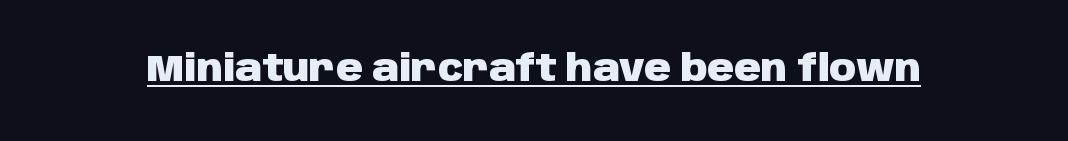
The letters sit at their default tracking, neither squeezed nor spread. Spacing verdict: proportional, widths tailored to each character. Underline: present. You can tell from the bare stems that sans-serif type was used. A full-strength bold gives these letters their thick strokes. Does the lettering tilt? It doesn't — this is upright.
